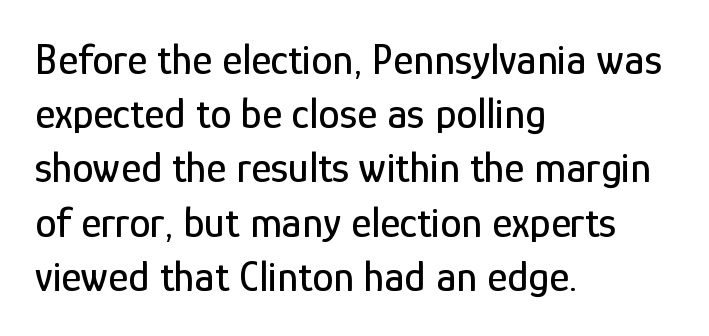
The image shows 43 px condensed sans-serif type, upright; set left-aligned, normal line spacing (1.26x), normal letter spacing, not underlined; low stroke contrast and a medium x-height.
